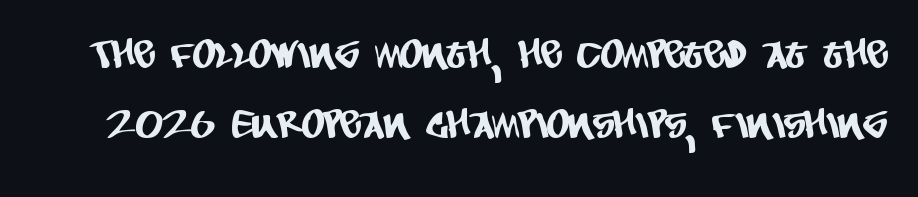
{"serif": "no", "width": "condensed", "stroke_contrast": "low", "x_height": "large", "monospaced": "no", "underline": "no", "line_spacing_ratio": 1.8, "letter_spacing": "normal", "letter_spacing_em": 0.0, "glyph_px": 39}
